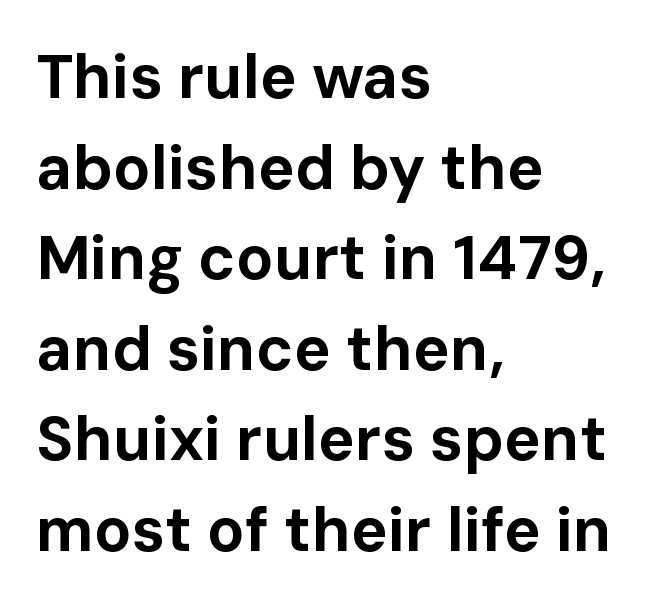
Q: Is the text bold? A: Yes.
Q: Is the text italic (slanted)? A: No, it is upright.
Q: Is the typeface a serif or a sans-serif typeface? A: Sans-serif.
Q: Is the text underlined? A: No.
Q: How is the paragraph aligned? A: Left-aligned.
Q: Is the spacing between letters normal or unusually wide? A: Normal.
Q: Is the spacing between lines tight, normal or loose? A: Normal.
Q: Width (condensed, normal, or wide)? A: Normal.
Q: Stroke contrast? A: Low.
Q: x-height? A: Medium.
Q: Monospaced? A: No.
